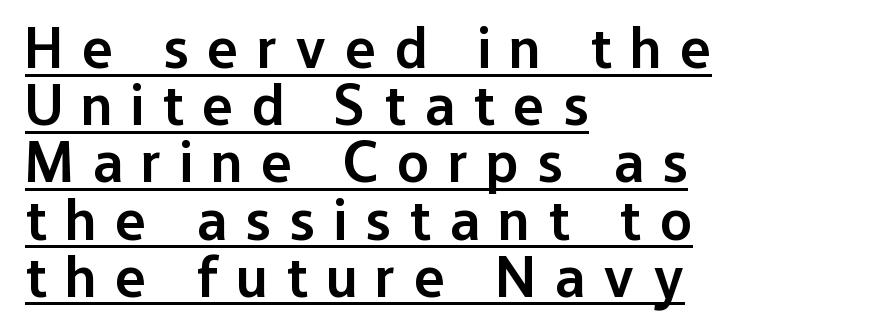
{"serif": "no", "italic": "no", "bold": "semi", "weight": "semibold", "width": "normal", "stroke_contrast": "low", "x_height": "medium", "monospaced": "no", "underline": "yes", "align": "left", "line_spacing": "tight", "line_spacing_ratio": 0.97, "letter_spacing": "wide", "letter_spacing_em": 0.31, "glyph_px": 59}
